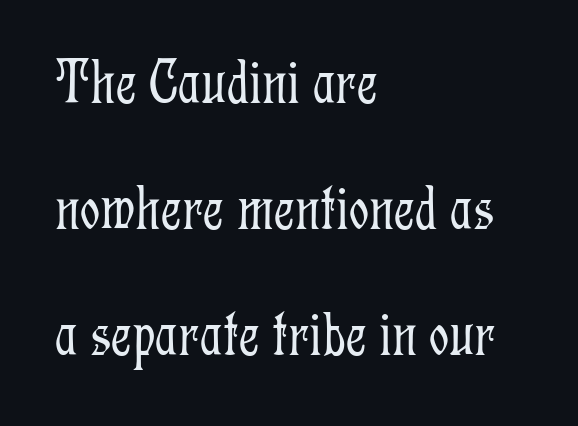
Looks like regular typesetting: each glyph gets only the width it needs. This is the regular roman posture of the typeface. The line texture is even and compact thanks to regular tracking. Underlining? Definitely not there. The passage is arranged the way most books set body copy — flush left. The strokes carry an ordinary text weight at most.
